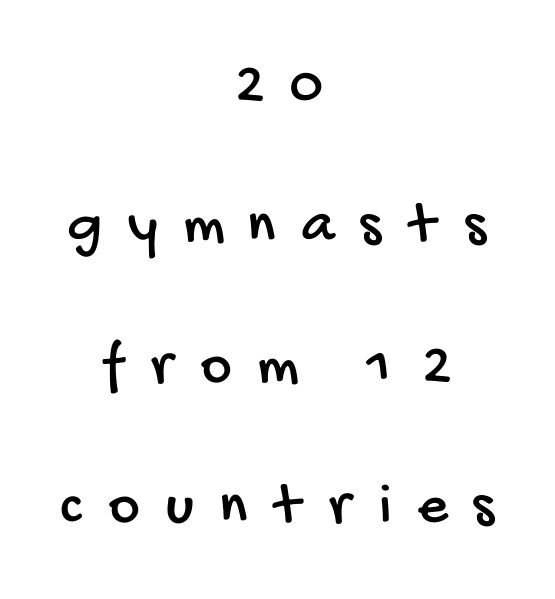
Letterform terminals end flat and unadorned throughout the passage. Is the letter spacing exaggerated? Yes — the characters are pushed far apart. Clear beneath every line of the passage. Does the copy run flush right? No — it is centered line by line. Summary of vertical rhythm: relaxed, with wide interline spacing.
